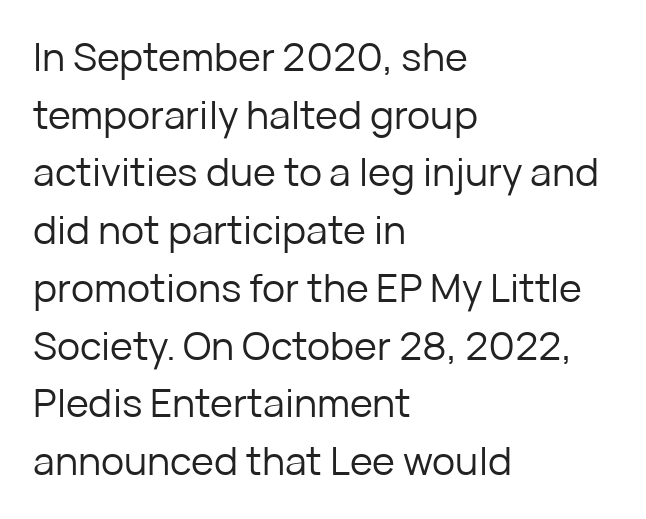
The image shows 39 px regular-weight sans-serif type, upright; set left-aligned, normal line spacing (1.48x), normal letter spacing, not underlined; low stroke contrast and a medium x-height.
